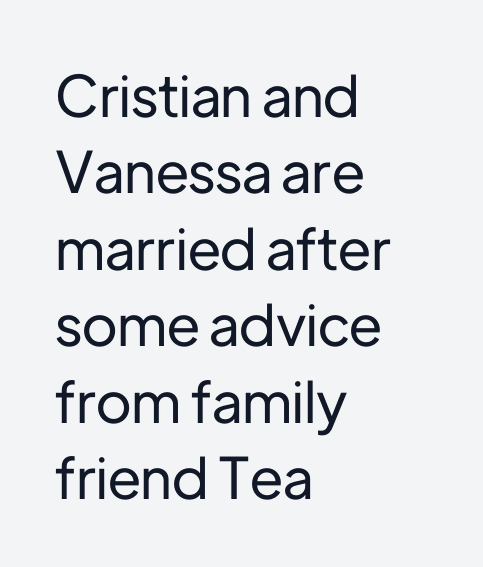
The image shows 57 px sans-serif type, upright; set left-aligned, normal line spacing (1.34x), normal letter spacing, not underlined; low stroke contrast and a medium x-height.
